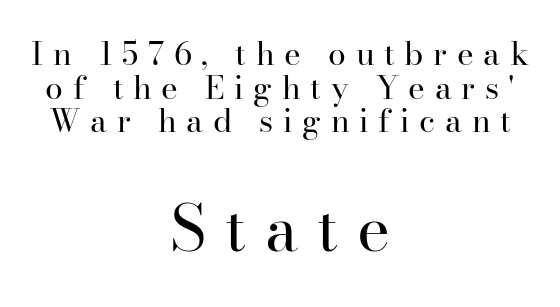
The tracking reads as deliberately expanded to a designer's eye. A student would call this center alignment; a typographer would say set centered. Here the designer chose a conventional face with non-uniform glyph widths. Rows of type sit shoulder to shoulder in the vertical direction.
